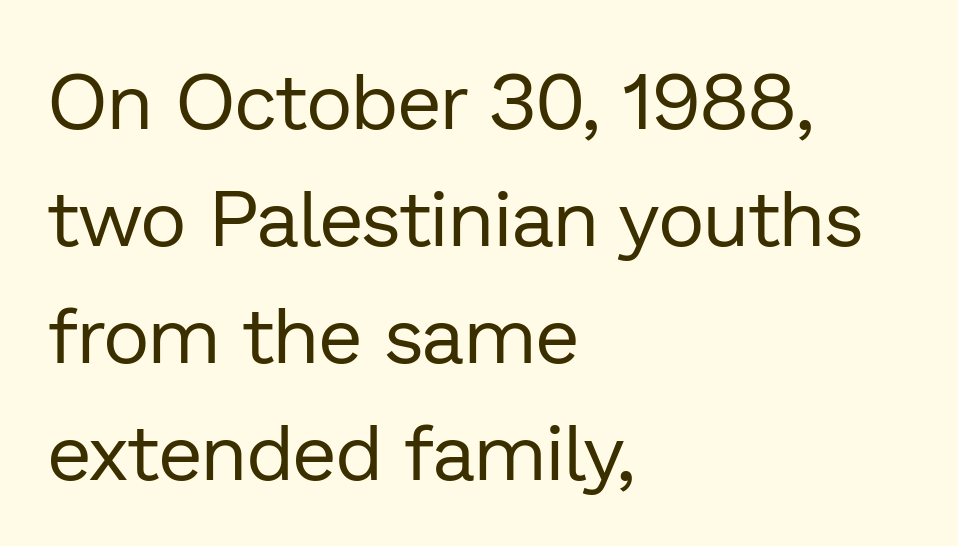
Regarding serifs, this sample does without them. Interline gaps are of average width in this sample. Weight: in the light-to-regular range. Glance below the letters and you will spot only blank space. Words appear dense and cohesive because spacing is normal. Vertical strokes here are truly vertical.
